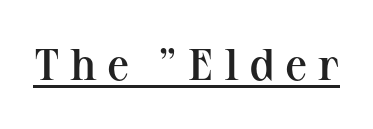
A somewhat darkened texture: the type is semibold rather than bold. Characters remain perfectly vertical along every line. Proportional: the letters do not fall into vertical columns. Somebody hit Ctrl+U on this one — the words are underlined.
